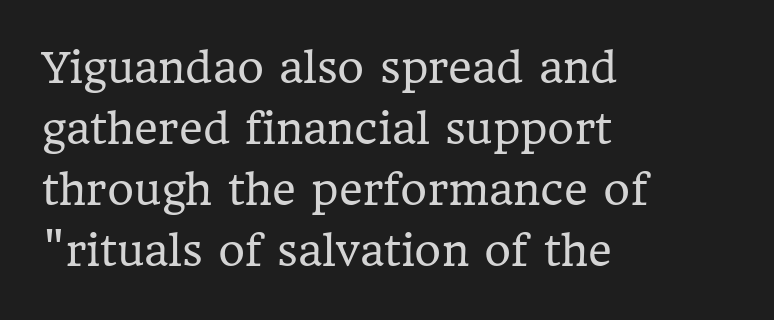
{"serif": "yes", "italic": "no", "bold": "no", "weight": "regular", "width": "normal", "stroke_contrast": "low", "x_height": "medium", "monospaced": "no", "underline": "no", "align": "left", "line_spacing": "normal", "line_spacing_ratio": 1.49, "letter_spacing": "normal", "letter_spacing_em": 0.0, "glyph_px": 41}
